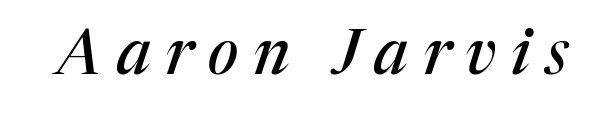
The image shows 62 px serif type, italic (leaning right); set unusually wide letter spacing (+0.24 em), not underlined; medium stroke contrast and a medium x-height.
